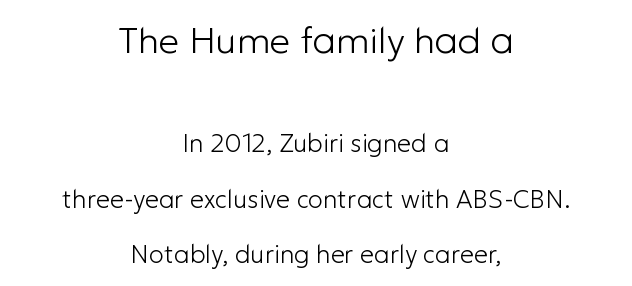
{"serif": "no", "italic": "no", "bold": "no", "weight": "light", "width": "normal", "stroke_contrast": "low", "x_height": "medium", "monospaced": "no", "underline": "no", "align": "center", "line_spacing": "loose", "line_spacing_ratio": 2.21, "letter_spacing": "normal", "letter_spacing_em": 0.0, "larger_block": "first", "size_ratio": 1.48, "glyph_px": 37}
